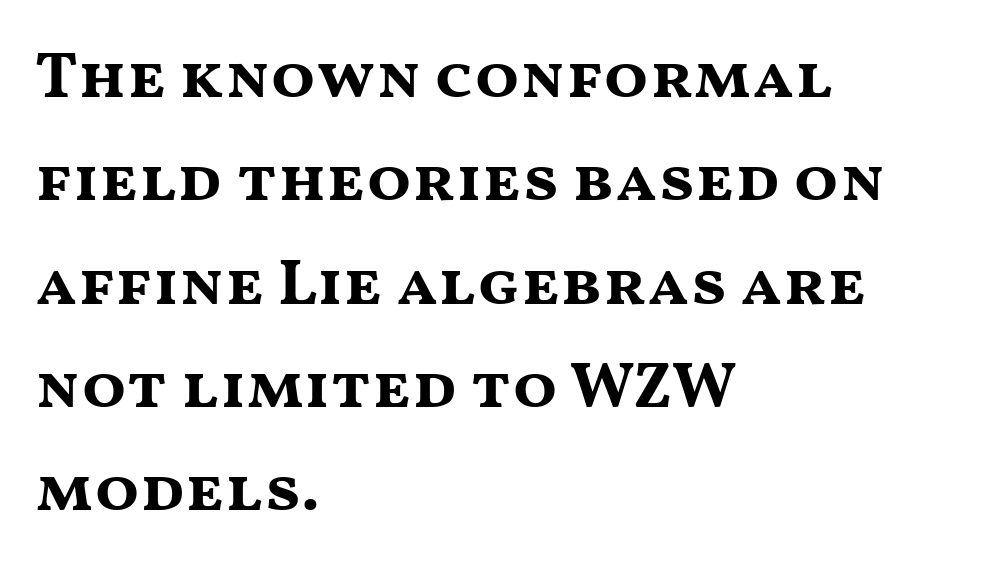
{"serif": "no", "italic": "no", "bold": "yes", "weight": "bold", "width": "wide", "stroke_contrast": "medium", "x_height": "medium", "monospaced": "no", "underline": "no", "align": "left", "line_spacing": "normal", "line_spacing_ratio": 1.59, "letter_spacing": "normal", "letter_spacing_em": 0.0, "glyph_px": 65}
